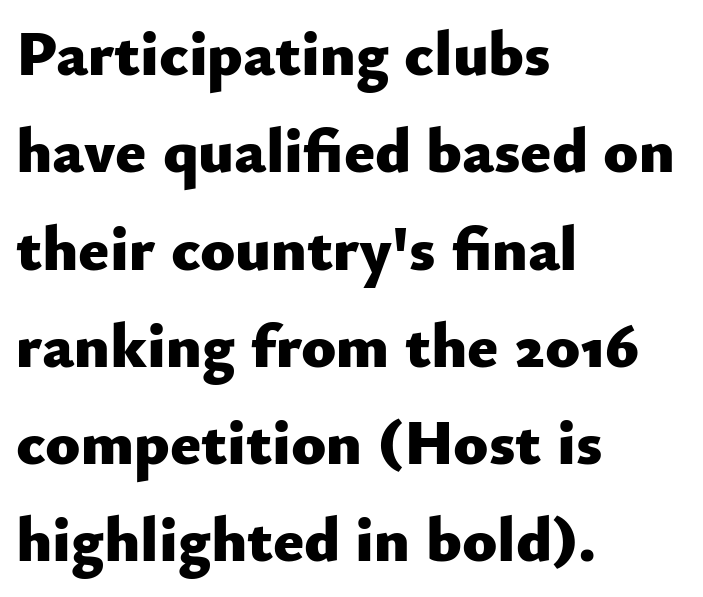
Leading: standard. You can tell it's not italic because the verticals are truly vertical. The paragraph has a hard left edge and a soft right edge. Default kerning and tracking; the words read as compact shapes.
